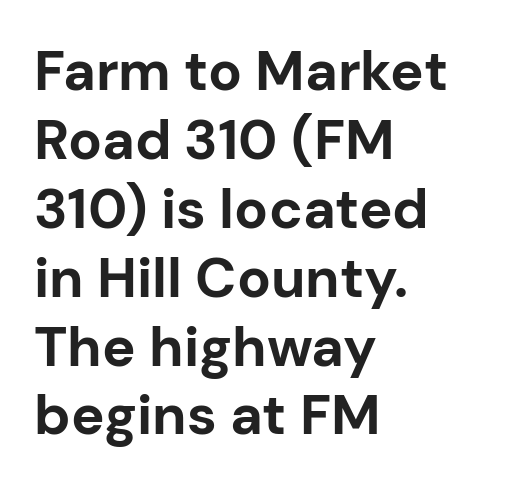
Q: Is the text bold? A: Yes.
Q: Is the text italic (slanted)? A: No, it is upright.
Q: Is the typeface a serif or a sans-serif typeface? A: Sans-serif.
Q: Is the text underlined? A: No.
Q: How is the paragraph aligned? A: Left-aligned.
Q: Is the spacing between letters normal or unusually wide? A: Normal.
Q: Width (condensed, normal, or wide)? A: Normal.
Q: Stroke contrast? A: Low.
Q: x-height? A: Medium.
Q: Monospaced? A: No.
